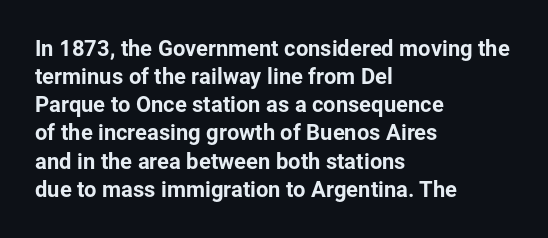
Q: Is the text italic (slanted)? A: No, it is upright.
Q: Is the text underlined? A: No.
Q: How is the paragraph aligned? A: Left-aligned.
Q: Is the spacing between letters normal or unusually wide? A: Normal.
Q: Is the spacing between lines tight, normal or loose? A: Normal.
